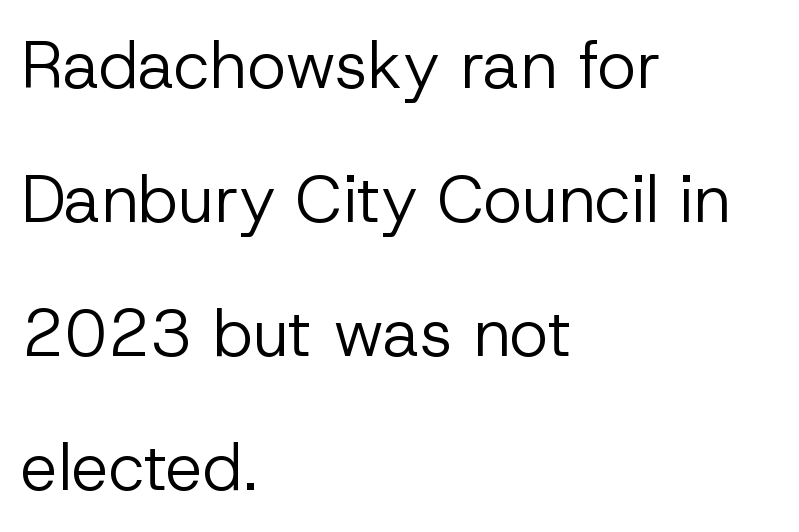
{"serif": "no", "italic": "no", "bold": "no", "weight": "regular", "width": "normal", "stroke_contrast": "low", "x_height": "medium", "monospaced": "no", "underline": "no", "align": "left", "line_spacing": "loose", "line_spacing_ratio": 2.03, "letter_spacing": "normal", "letter_spacing_em": 0.0, "glyph_px": 66}
